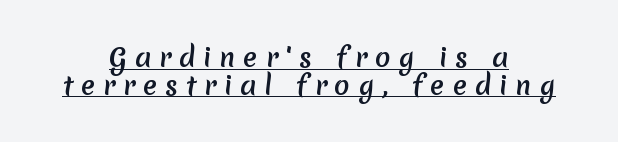
{"underline": "yes", "align": "center", "line_spacing": "tight", "line_spacing_ratio": 1.06, "letter_spacing": "wide", "letter_spacing_em": 0.3, "glyph_px": 26}
